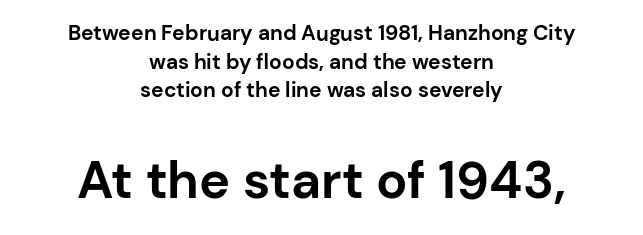
Every row of glyphs is offset so its center matches the block's center. Classification — sans serif. Typesetter's note — lower block bumped up in size, upper block left smaller. Rule under the text: the space is simply empty. These lines carry a lot of weight — the face is fully bold.
